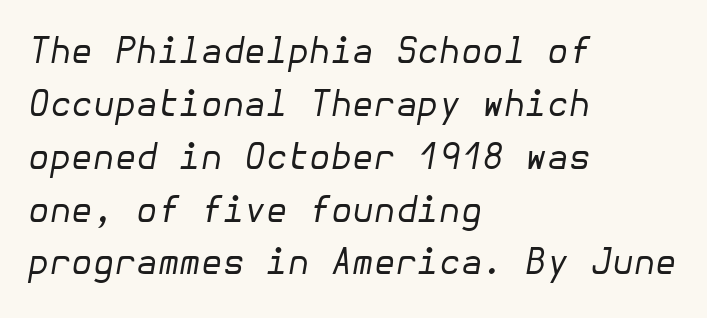
The image shows 35 px regular-weight type, italic (leaning right); set left-aligned, normal line spacing (1.51x), normal letter spacing, not underlined; low stroke contrast and a medium x-height.
